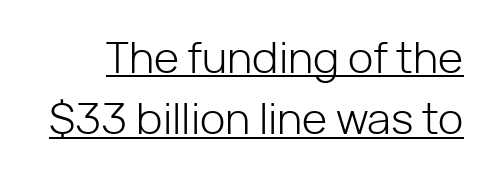
Q: Is the text bold? A: No.
Q: Is the text italic (slanted)? A: No, it is upright.
Q: Is the typeface a serif or a sans-serif typeface? A: Sans-serif.
Q: Is the text underlined? A: Yes.
Q: Is the spacing between letters normal or unusually wide? A: Normal.
Q: Is the spacing between lines tight, normal or loose? A: Normal.
Q: Width (condensed, normal, or wide)? A: Normal.
Q: Stroke contrast? A: Low.
Q: x-height? A: Medium.
Q: Monospaced? A: No.
